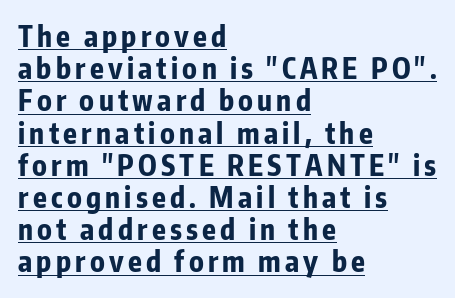
On the weight axis this lands at bold, roughly 700. One-word summary of the alignment: left. Is this a fixed-width face? No — the glyphs have proportional, varying widths. Very little white space separates one row of letters from the next. Italic: no, the glyphs are upright roman. Notice how a bar underscores the lettering throughout.
